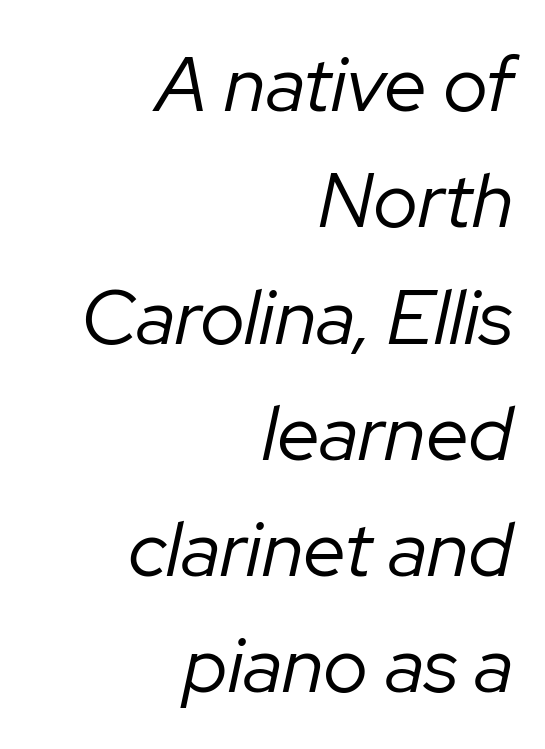
The rows are spaced the way most documents space them. Just letters on the line, the space beneath them empty. This sample uses plain, unmodified letter spacing. Is this a fixed-width face? No — the glyphs have proportional, varying widths.
